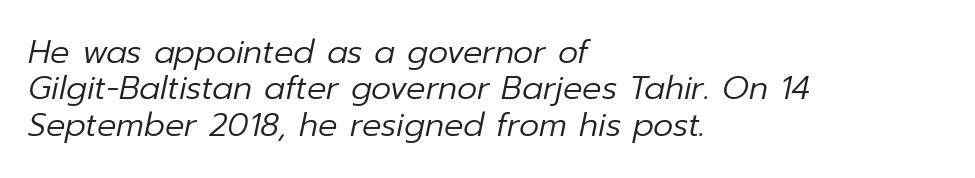
Looks like regular typesetting: each glyph gets only the width it needs. Bold? No — there's no thickening of the strokes. Has an underline been added? It has not. Reading down the column, the eye jumps only a short way to each next line. Nothing unusual about the tracking: characters are spaced as the font intends.
